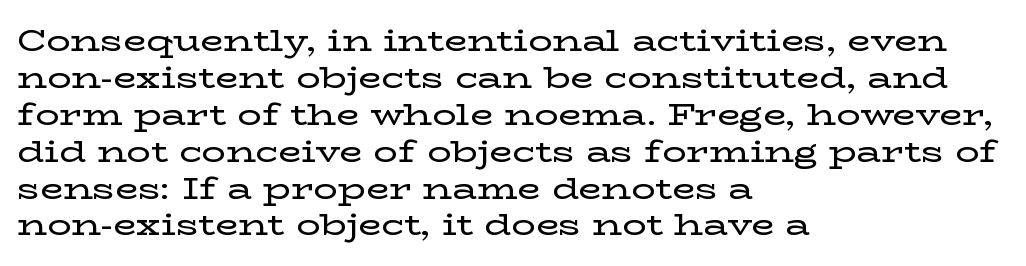
Q: Is the text italic (slanted)? A: No, it is upright.
Q: Is the typeface a serif or a sans-serif typeface? A: Serif.
Q: Is the text underlined? A: No.
Q: How is the paragraph aligned? A: Left-aligned.
Q: Is the spacing between letters normal or unusually wide? A: Normal.
Q: Width (condensed, normal, or wide)? A: Wide.
Q: Stroke contrast? A: Low.
Q: x-height? A: Medium.
Q: Monospaced? A: No.
